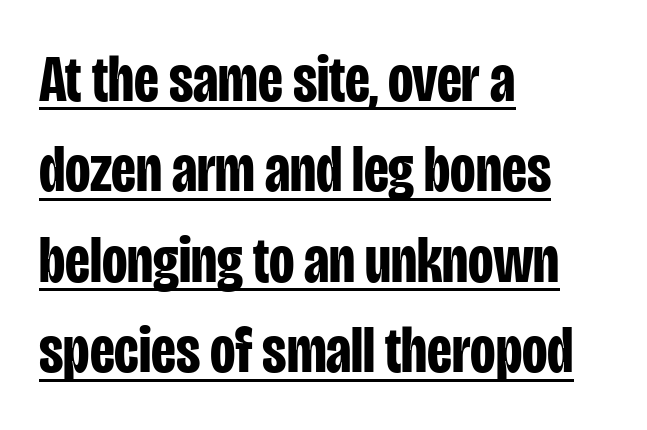
The image shows 66 px bold, condensed sans-serif type, upright; set left-aligned, normal line spacing (1.37x), normal letter spacing, underlined; low stroke contrast and a large x-height.
